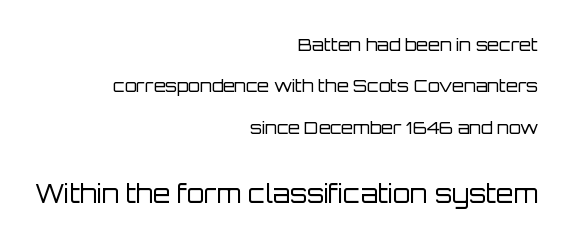
The image shows 25 px text type, upright; set right-aligned, loose line spacing (2.43x), normal letter spacing, not underlined; the second (bottom) block is 1.47x larger.
